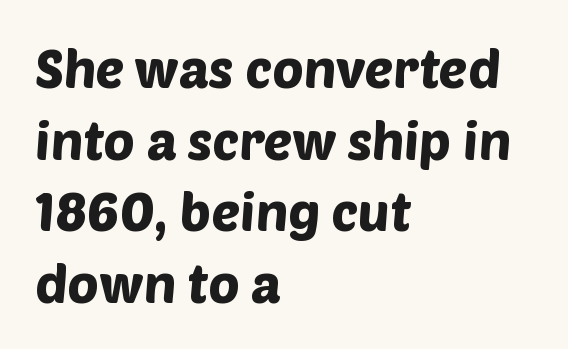
Unlike a traditional serif, this face leaves its strokes unadorned. This rendering leaves character spacing at its baseline value. Casual observation: everything's shoved over to the left. Baseline-to-baseline distance is the conventional proportion of letter height. Think of a printed novel: that variable character pitch is what you see here.
